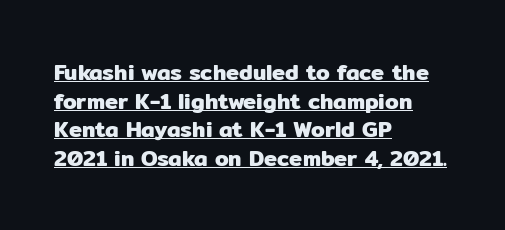
Q: Is the text italic (slanted)? A: No, it is upright.
Q: Is the text underlined? A: Yes.
Q: How is the paragraph aligned? A: Left-aligned.
Q: Is the spacing between letters normal or unusually wide? A: Normal.
Q: Is the spacing between lines tight, normal or loose? A: Normal.
